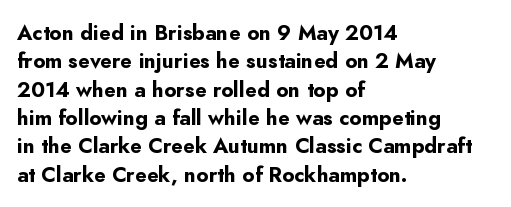
The lines in this sample share a left origin and differ only in where they stop. The block of text has a typical density, with ordinary space between rows. Posture: upright roman. The characters look thick and weighty, a clear bold. Letters rest on an invisible, unmarked baseline. There is no visible air inserted between adjacent glyphs.
